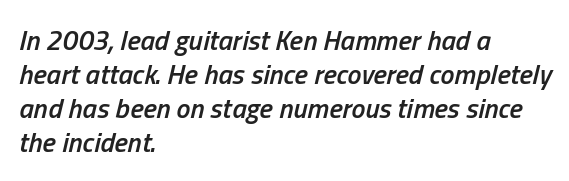
{"italic": "yes", "lean": "right", "slant_degrees": 13, "bold": "semi", "weight": "semibold", "width": "condensed", "stroke_contrast": "low", "x_height": "medium", "monospaced": "no", "underline": "no", "align": "left", "line_spacing_ratio": 1.21, "letter_spacing": "normal", "letter_spacing_em": 0.0, "glyph_px": 28}
